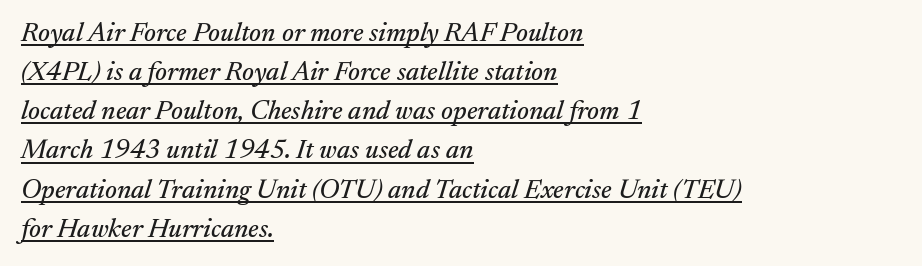
{"italic": "yes", "lean": "right", "slant_degrees": 17, "underline": "yes", "align": "left", "line_spacing": "normal", "line_spacing_ratio": 1.45, "letter_spacing": "normal", "letter_spacing_em": 0.0, "glyph_px": 27}
